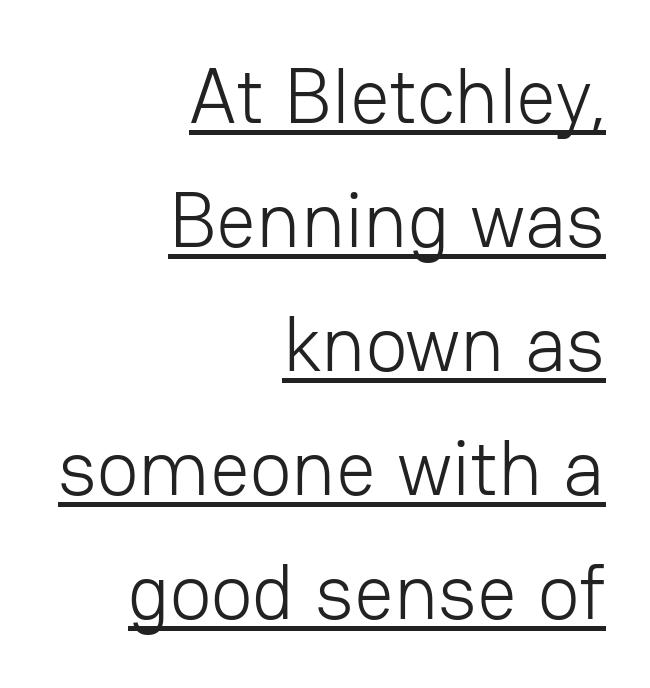
{"serif": "no", "italic": "no", "bold": "no", "weight": "light", "width": "normal", "stroke_contrast": "low", "x_height": "medium", "monospaced": "no", "underline": "yes", "align": "right", "line_spacing": "normal", "line_spacing_ratio": 1.59, "letter_spacing": "normal", "letter_spacing_em": 0.0, "glyph_px": 78}
